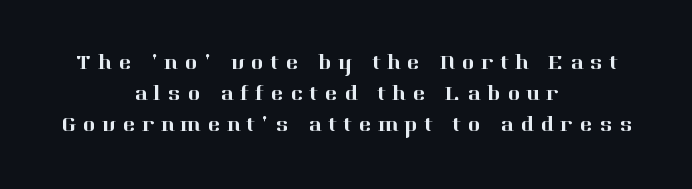
Q: Is the text italic (slanted)? A: No, it is upright.
Q: Is the text underlined? A: No.
Q: How is the paragraph aligned? A: Centered.
Q: Is the spacing between letters normal or unusually wide? A: Unusually wide.
Q: Is the spacing between lines tight, normal or loose? A: Normal.
